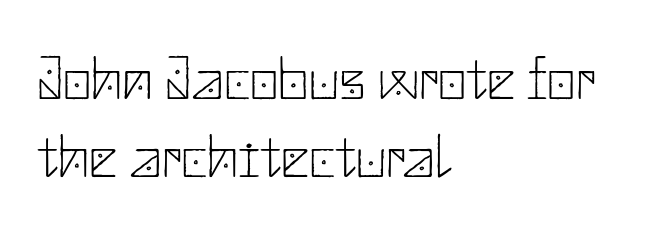
{"serif": "no", "italic": "no", "bold": "no", "weight": "thin", "width": "normal", "stroke_contrast": "low", "x_height": "small", "underline": "no", "align": "left", "line_spacing": "normal", "line_spacing_ratio": 1.26, "letter_spacing": "normal", "letter_spacing_em": 0.0, "glyph_px": 62}
